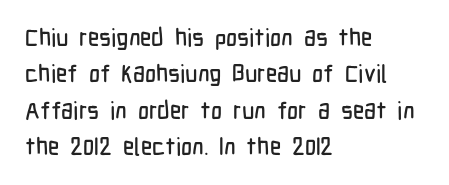
Q: Is the text italic (slanted)? A: No, it is upright.
Q: Is the text underlined? A: No.
Q: How is the paragraph aligned? A: Left-aligned.
Q: Is the spacing between letters normal or unusually wide? A: Normal.
Q: Is the spacing between lines tight, normal or loose? A: Normal.
